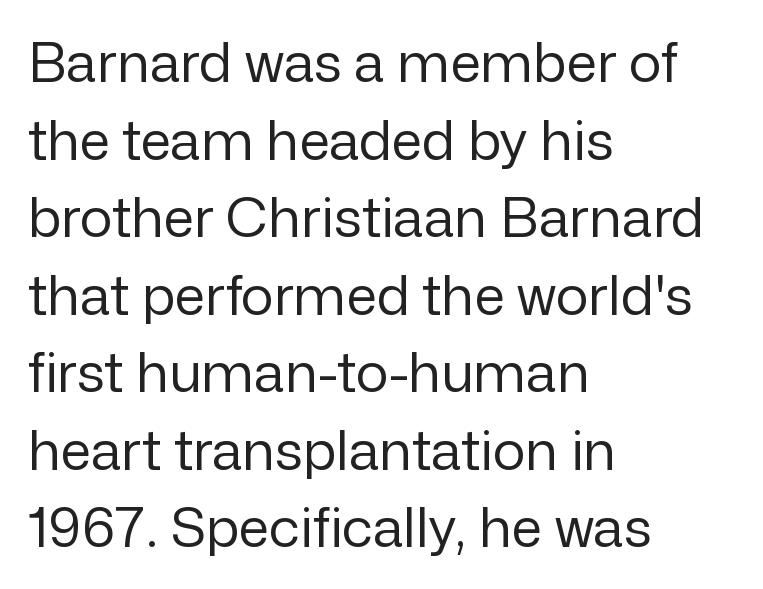
The strokes are not fattened; the text isn't bold. All the whitespace from short lines collects on the right. Each letter keeps its own natural width here, so spacing adapts to shape. Successive baselines arrive at the customary interval.
